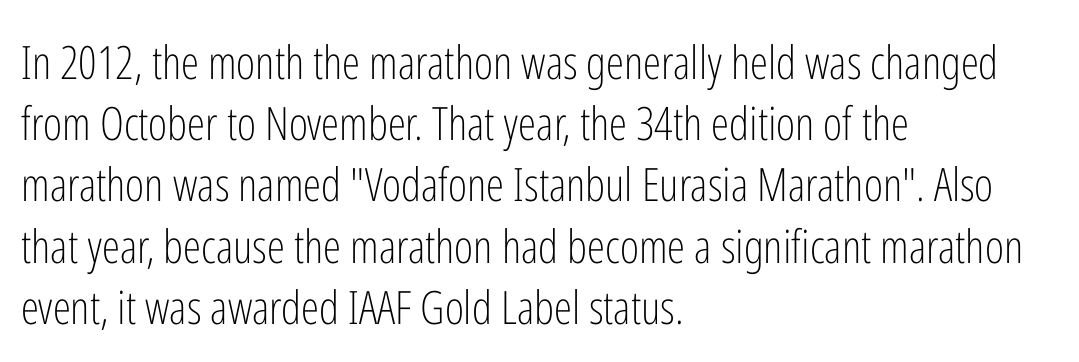
The image shows 46 px light, condensed sans-serif type, upright; set left-aligned, normal line spacing (1.33x), normal letter spacing, not underlined; low stroke contrast and a medium x-height.
